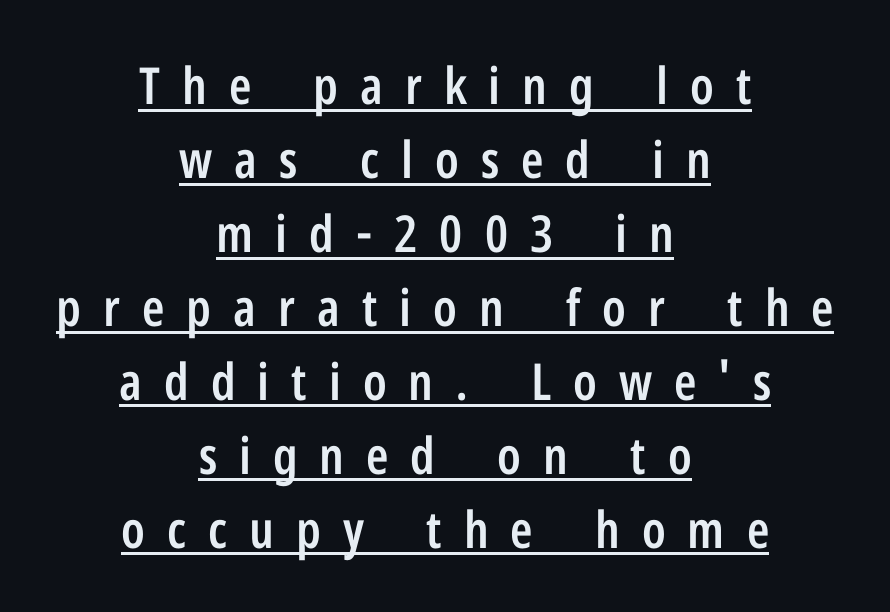
{"serif": "no", "italic": "no", "bold": "semi", "weight": "semibold", "width": "condensed", "stroke_contrast": "low", "x_height": "medium", "monospaced": "no", "underline": "yes", "align": "center", "line_spacing": "normal", "line_spacing_ratio": 1.45, "letter_spacing": "wide", "letter_spacing_em": 0.43, "glyph_px": 51}
